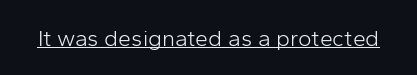
Students, observe the line beneath the letters — that is underlining. You can tell it's not italic because the verticals are truly vertical. Stems here are at most as thick as an everyday book face. Between one letter and the next there's only the usual sliver of space.
